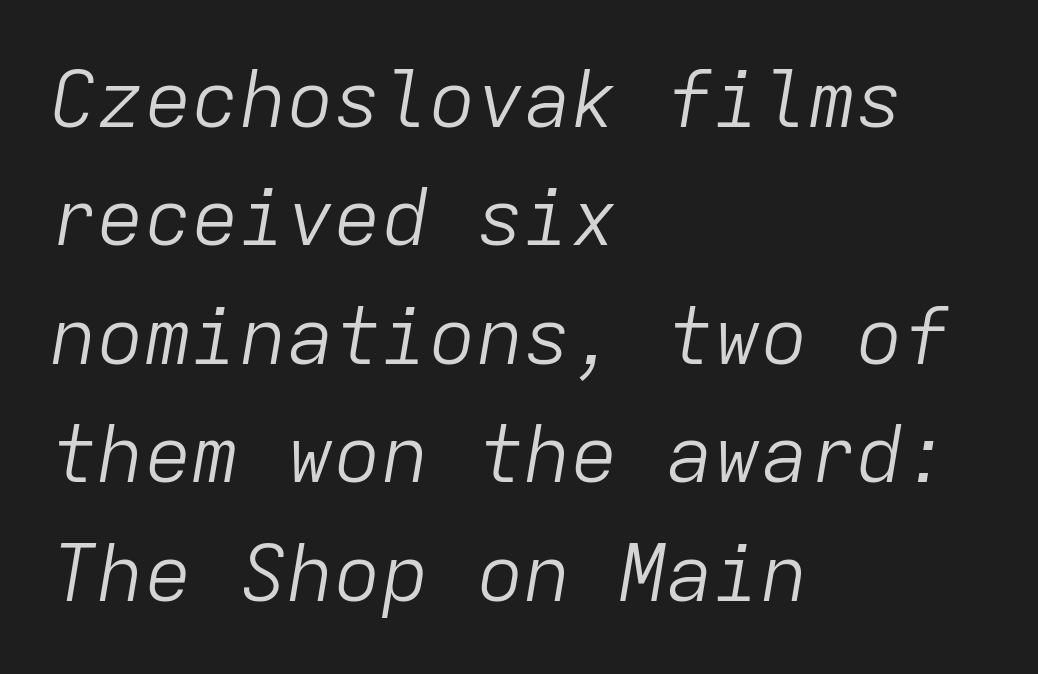
The image shows 79 px light type, italic (leaning right), monospaced; set left-aligned, normal line spacing (1.5x), normal letter spacing, not underlined; low stroke contrast and a medium x-height.
